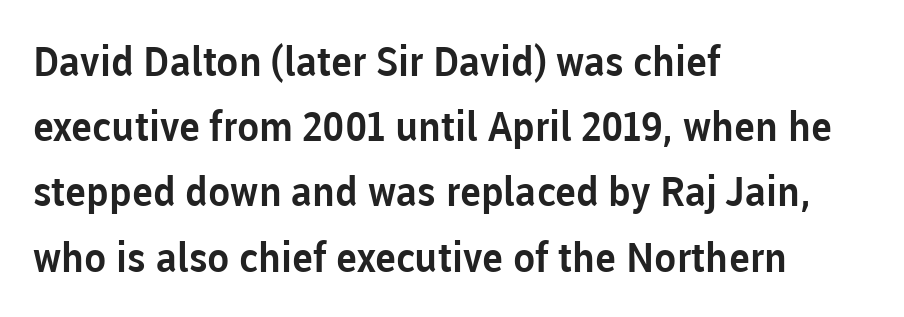
Tall strokes in this sample are plumb rather than angled. Does the leading feel generous? No, just average. Character widths vary here, with narrow letters taking less room than wide ones. Caption: multi-line text, flush left, ragged right. Lines of text with bare space underneath.
